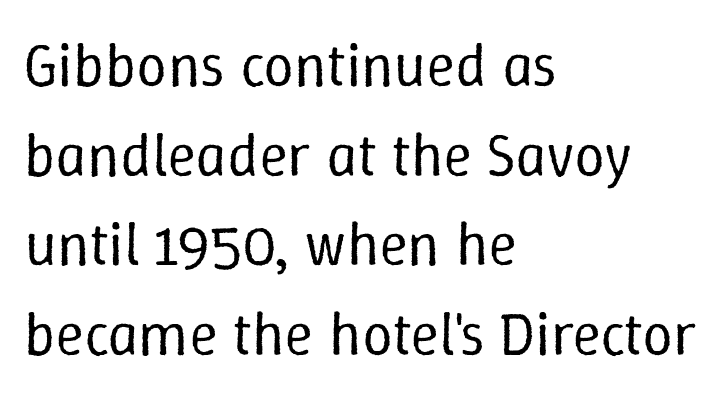
{"italic": "no", "bold": "no", "weight": "regular", "width": "normal", "stroke_contrast": "low", "x_height": "medium", "monospaced": "no", "underline": "no", "align": "left", "line_spacing": "normal", "line_spacing_ratio": 1.47, "letter_spacing": "normal", "letter_spacing_em": 0.0, "glyph_px": 61}
